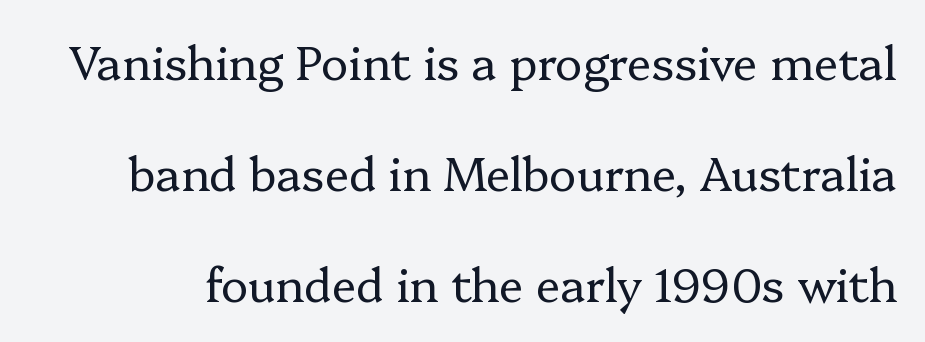
Q: Is the text bold? A: No.
Q: Is the text italic (slanted)? A: No, it is upright.
Q: Is the typeface a serif or a sans-serif typeface? A: Serif.
Q: Is the text underlined? A: No.
Q: Is the spacing between letters normal or unusually wide? A: Normal.
Q: Is the spacing between lines tight, normal or loose? A: Loose.
Q: Width (condensed, normal, or wide)? A: Normal.
Q: Stroke contrast? A: Low.
Q: x-height? A: Medium.
Q: Monospaced? A: No.
